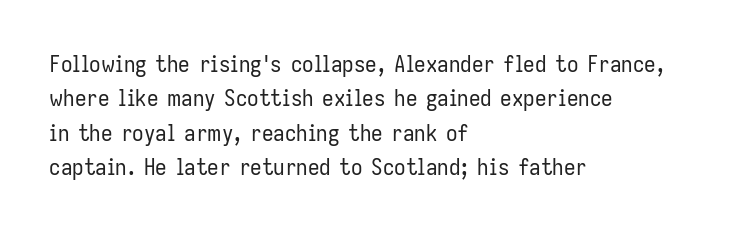
The image shows 23 px text type, upright; set left-aligned, normal line spacing (1.5x), normal letter spacing, not underlined.
